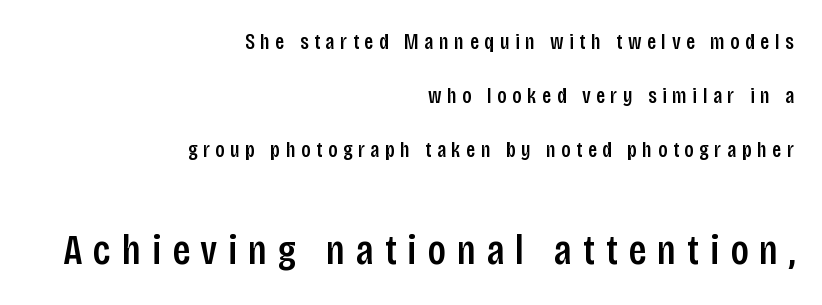
The image shows 43 px condensed sans-serif type, upright; set right-aligned, loose line spacing (2.45x), unusually wide letter spacing (+0.25 em), not underlined; the second (bottom) block is 1.95x larger; low stroke contrast and a large x-height.
